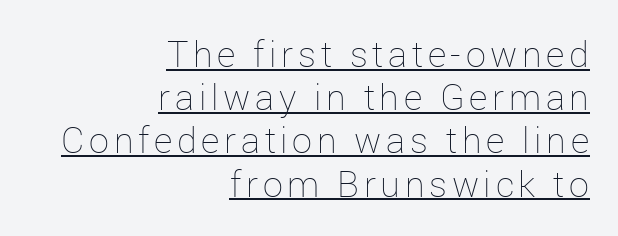
{"italic": "no", "bold": "no", "weight": "thin", "width": "normal", "stroke_contrast": "low", "x_height": "medium", "monospaced": "no", "underline": "yes", "align": "right", "line_spacing_ratio": 1.2, "glyph_px": 36}
